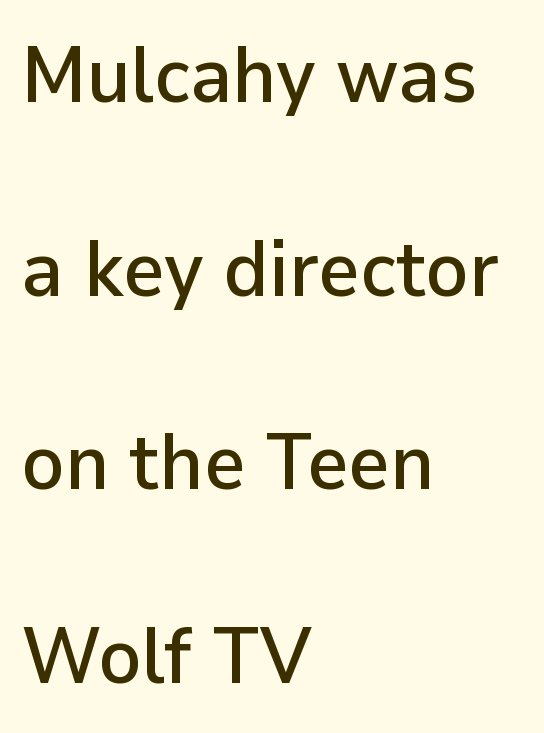
Q: Is the text italic (slanted)? A: No, it is upright.
Q: Is the typeface a serif or a sans-serif typeface? A: Sans-serif.
Q: Is the text underlined? A: No.
Q: How is the paragraph aligned? A: Left-aligned.
Q: Is the spacing between letters normal or unusually wide? A: Normal.
Q: Is the spacing between lines tight, normal or loose? A: Loose.
Q: Width (condensed, normal, or wide)? A: Normal.
Q: Stroke contrast? A: Low.
Q: x-height? A: Medium.
Q: Monospaced? A: No.
